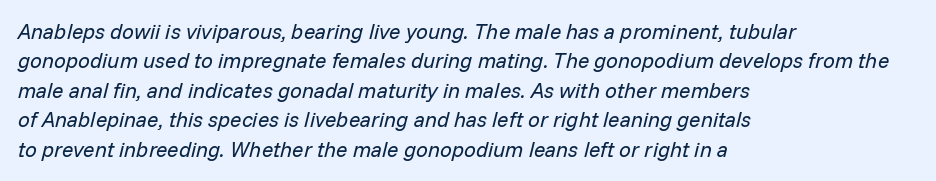
{"italic": "yes", "lean": "right", "slant_degrees": 14, "bold": "no", "underline": "no", "align": "left", "line_spacing": "normal", "line_spacing_ratio": 1.4, "letter_spacing": "normal", "letter_spacing_em": 0.0, "glyph_px": 21}
